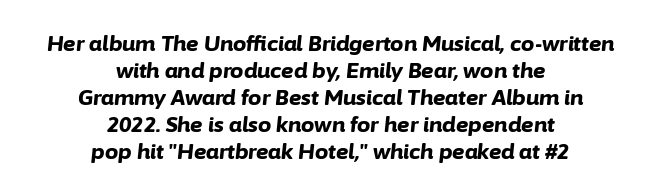
Students, this is bold: see how much ink each stroke carries. Underlining? Definitely not there. Nothing unusual about the tracking: characters are spaced as the font intends. The letters are slanted; this is an italic face. Caption: multi-line text, centered on the measure. A typesetter would call this leading conventional body-copy spacing.
